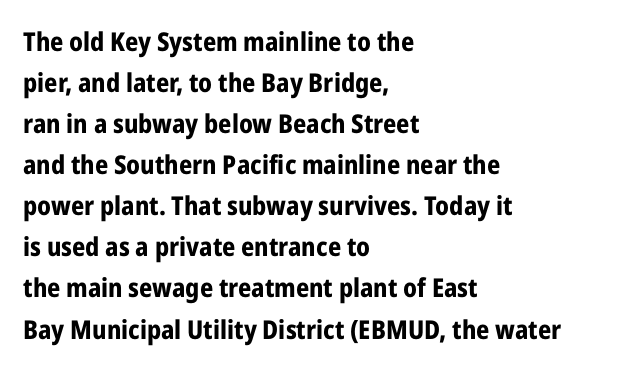
Q: Is the text bold? A: Yes.
Q: Is the text italic (slanted)? A: No, it is upright.
Q: Is the text underlined? A: No.
Q: How is the paragraph aligned? A: Left-aligned.
Q: Is the spacing between letters normal or unusually wide? A: Normal.
Q: Is the spacing between lines tight, normal or loose? A: Normal.
